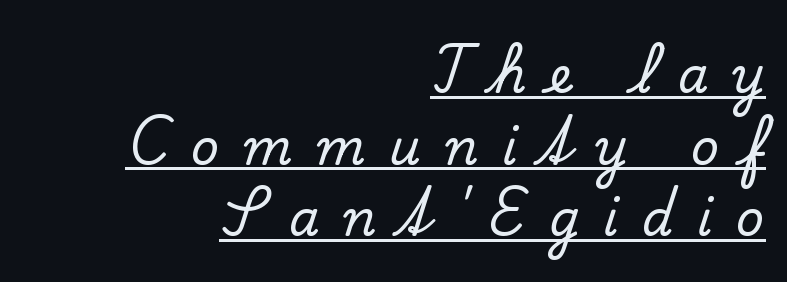
{"serif": "yes", "width": "normal", "stroke_contrast": "low", "x_height": "small", "monospaced": "no", "underline": "yes", "align": "right", "line_spacing": "normal", "line_spacing_ratio": 1.46, "letter_spacing": "wide", "letter_spacing_em": 0.49, "glyph_px": 49}
